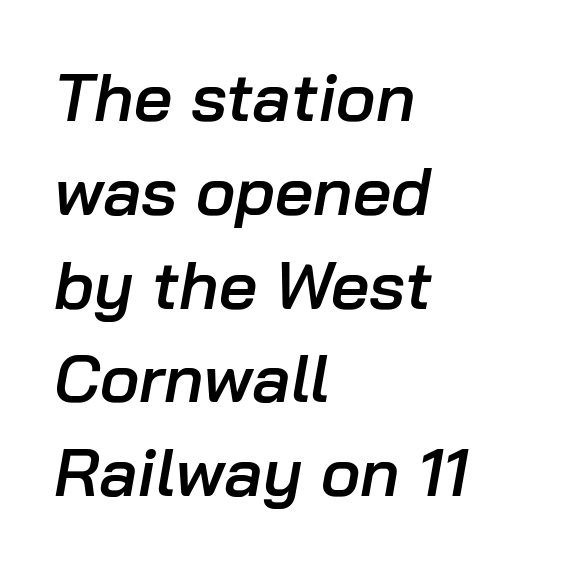
{"italic": "yes", "lean": "right", "slant_degrees": 10, "bold": "semi", "weight": "semibold", "width": "normal", "stroke_contrast": "low", "x_height": "medium", "monospaced": "no", "underline": "no", "align": "left", "line_spacing": "normal", "line_spacing_ratio": 1.4, "letter_spacing": "normal", "letter_spacing_em": 0.0, "glyph_px": 67}
